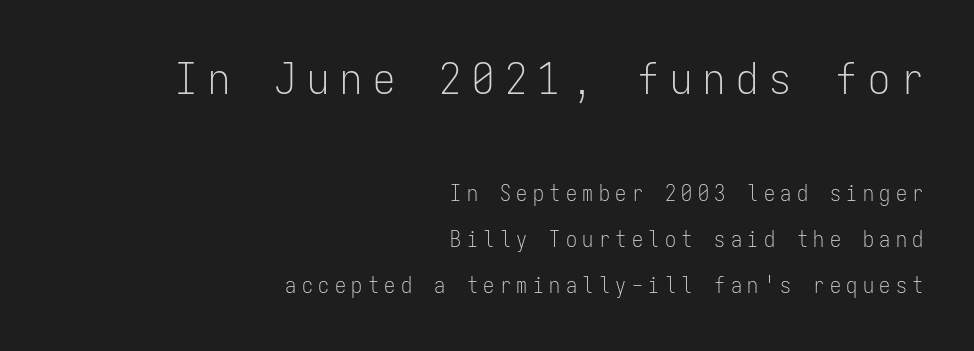
Q: Is the text bold? A: No.
Q: Is the text italic (slanted)? A: No, it is upright.
Q: Is the typeface a serif or a sans-serif typeface? A: Sans-serif.
Q: Is the text underlined? A: No.
Q: How is the paragraph aligned? A: Right-aligned.
Q: Is the spacing between letters normal or unusually wide? A: Unusually wide.
Q: Is the spacing between lines tight, normal or loose? A: Loose.
Q: Which block of text is set in a larger size, the first (top) or the second (bottom)? A: The first (top) one.
Q: Width (condensed, normal, or wide)? A: Condensed.
Q: Stroke contrast? A: Low.
Q: x-height? A: Medium.
Q: Monospaced? A: Yes.
